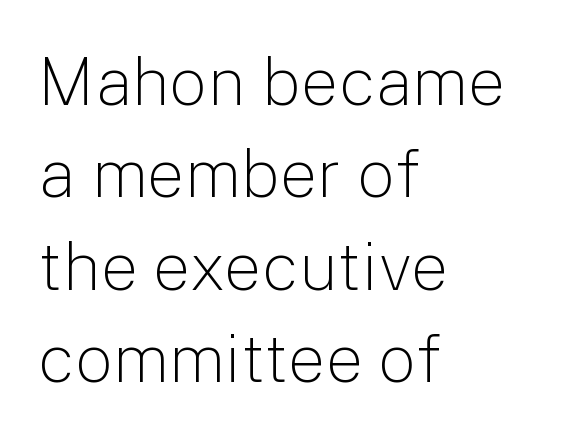
{"serif": "no", "italic": "no", "bold": "no", "weight": "light", "width": "normal", "stroke_contrast": "low", "x_height": "medium", "monospaced": "no", "underline": "no", "align": "left", "line_spacing": "normal", "line_spacing_ratio": 1.38, "letter_spacing": "normal", "letter_spacing_em": 0.0, "glyph_px": 67}
